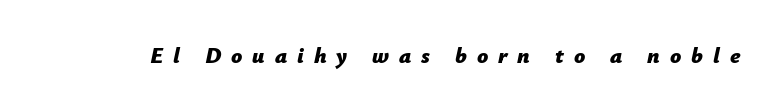
Italic? Definitely — the glyphs are oblique. Clear beneath every line of the passage. In terms of letterspacing, this is a distinctly airy, spread setting. Compared with an ordinary text face, these strokes are far heavier — a full bold.
